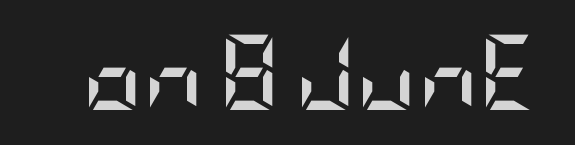
The image shows 75 px semibold, condensed sans-serif type, upright; set normal letter spacing, not underlined; low stroke contrast and a large x-height.
